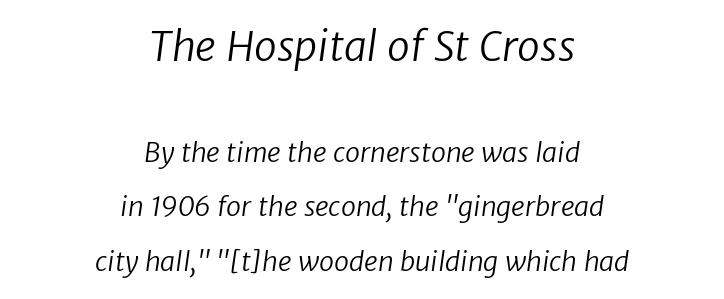
{"serif": "no", "bold": "no", "weight": "regular", "width": "normal", "stroke_contrast": "low", "x_height": "medium", "monospaced": "no", "underline": "no", "align": "center", "line_spacing": "loose", "line_spacing_ratio": 2.01, "letter_spacing": "normal", "letter_spacing_em": 0.0, "larger_block": "first", "size_ratio": 1.52, "glyph_px": 41}
